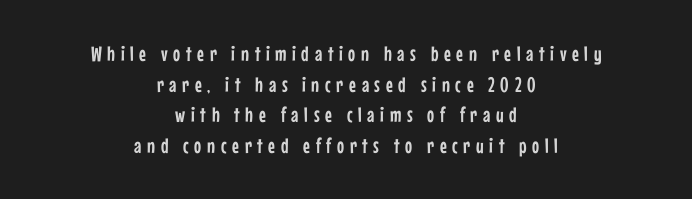
Bare-footed words on every line. The font's upright variant was chosen for this text. Where is the straight margin? There isn't one; the lines are centered. Regarding leading, the lines here are spaced in the standard way. The passage shown has open, widely tracked lettering throughout.
